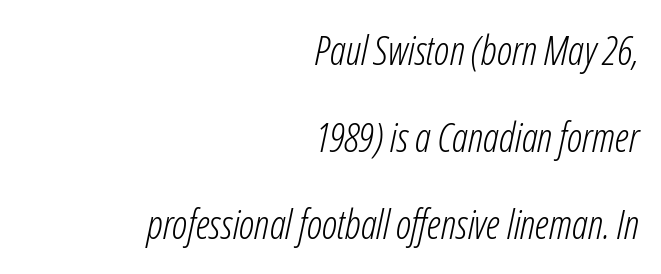
The image shows 40 px light, condensed type, italic (leaning right); set right-aligned, loose line spacing (2.18x), normal letter spacing, not underlined; low stroke contrast and a medium x-height.
